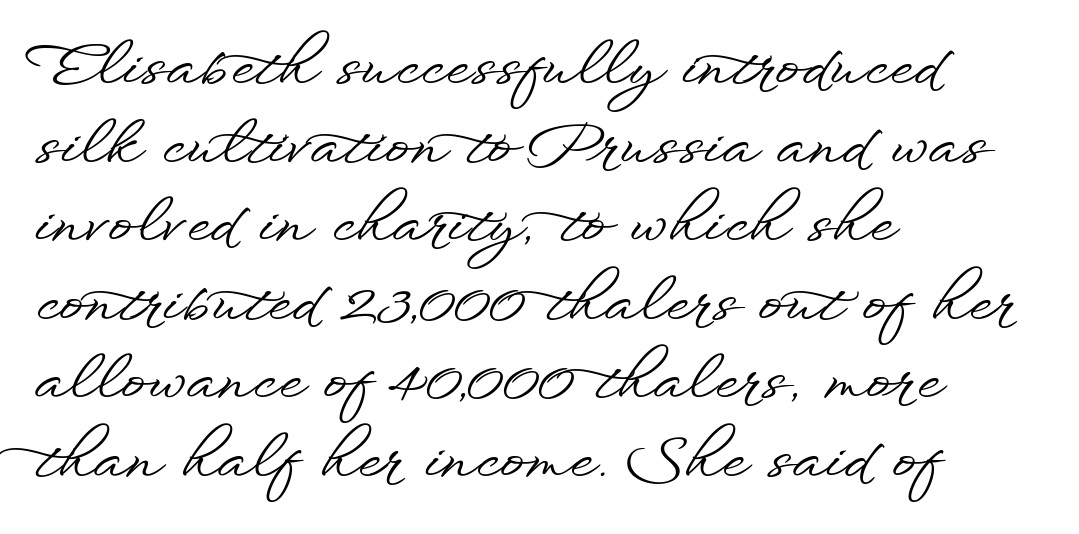
Q: Is the text italic (slanted)? A: Yes.
Q: Is the typeface a serif or a sans-serif typeface? A: Sans-serif.
Q: Is the text underlined? A: No.
Q: How is the paragraph aligned? A: Left-aligned.
Q: Is the spacing between letters normal or unusually wide? A: Normal.
Q: Is the spacing between lines tight, normal or loose? A: Normal.
Q: Width (condensed, normal, or wide)? A: Wide.
Q: Stroke contrast? A: Low.
Q: x-height? A: Small.
Q: Monospaced? A: No.
